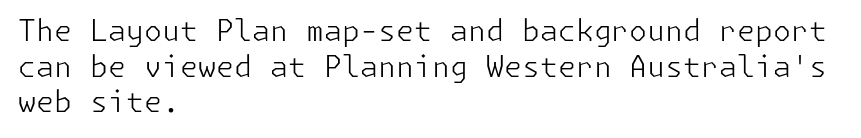
Q: Is the text bold? A: No.
Q: Is the text italic (slanted)? A: No, it is upright.
Q: Is the typeface a serif or a sans-serif typeface? A: Sans-serif.
Q: Is the text underlined? A: No.
Q: How is the paragraph aligned? A: Left-aligned.
Q: Is the spacing between letters normal or unusually wide? A: Normal.
Q: Width (condensed, normal, or wide)? A: Normal.
Q: Stroke contrast? A: Low.
Q: x-height? A: Medium.
